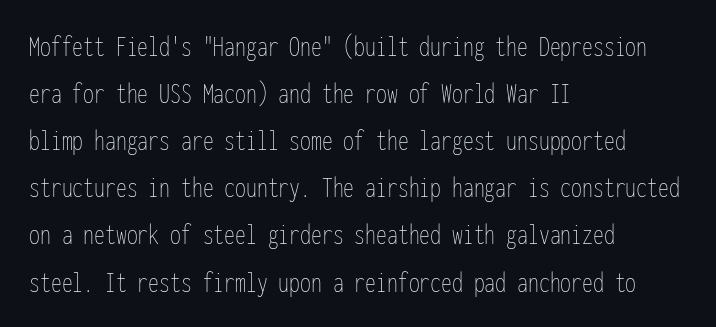
{"italic": "no", "bold": "no", "weight": "thin", "width": "condensed", "stroke_contrast": "low", "x_height": "medium", "monospaced": "yes", "underline": "no", "align": "left", "line_spacing": "normal", "line_spacing_ratio": 1.52, "letter_spacing": "normal", "letter_spacing_em": 0.0, "glyph_px": 31}
